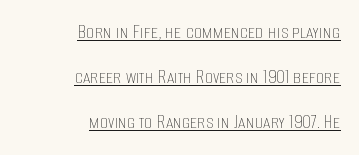
Q: Is the text bold? A: No.
Q: Is the text italic (slanted)? A: No, it is upright.
Q: Is the text underlined? A: Yes.
Q: How is the paragraph aligned? A: Right-aligned.
Q: Is the spacing between letters normal or unusually wide? A: Normal.
Q: Is the spacing between lines tight, normal or loose? A: Loose.
